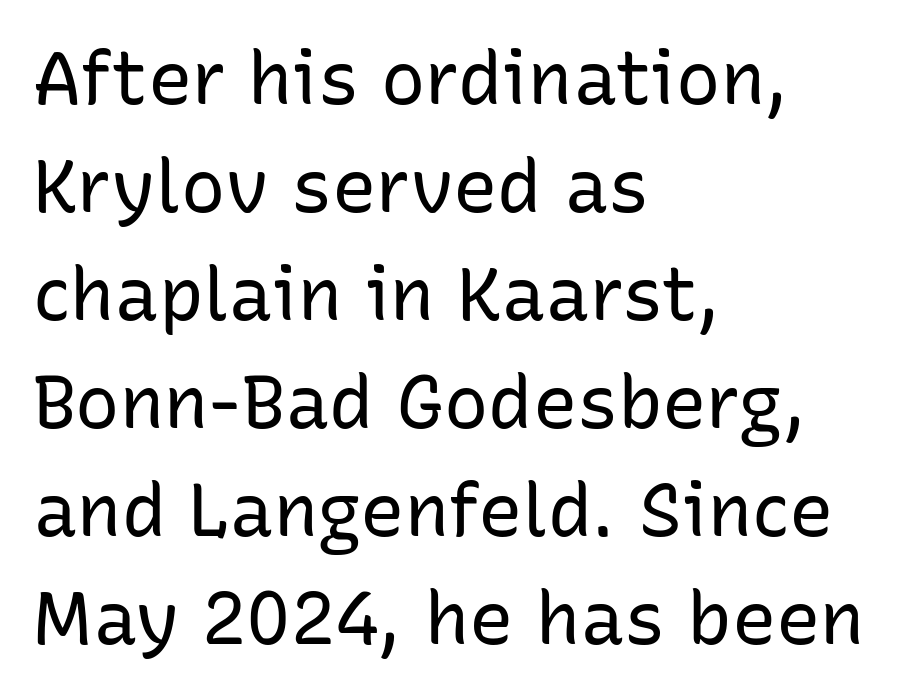
{"serif": "no", "italic": "no", "bold": "no", "weight": "regular", "width": "normal", "stroke_contrast": "low", "x_height": "medium", "monospaced": "no", "underline": "no", "align": "left", "line_spacing": "normal", "line_spacing_ratio": 1.46, "letter_spacing": "normal", "letter_spacing_em": 0.0, "glyph_px": 74}
